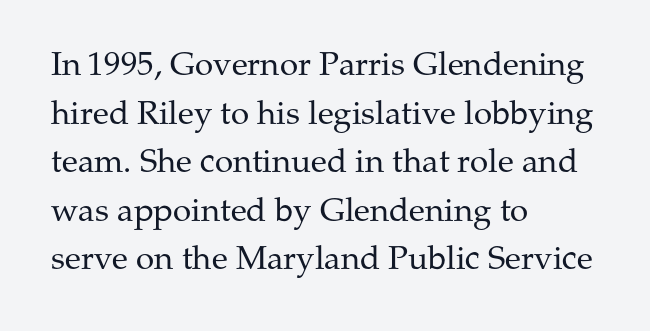
The image shows 33 px regular-weight serif type, upright; set left-aligned, normal line spacing (1.47x), normal letter spacing, not underlined; medium stroke contrast and a medium x-height.
